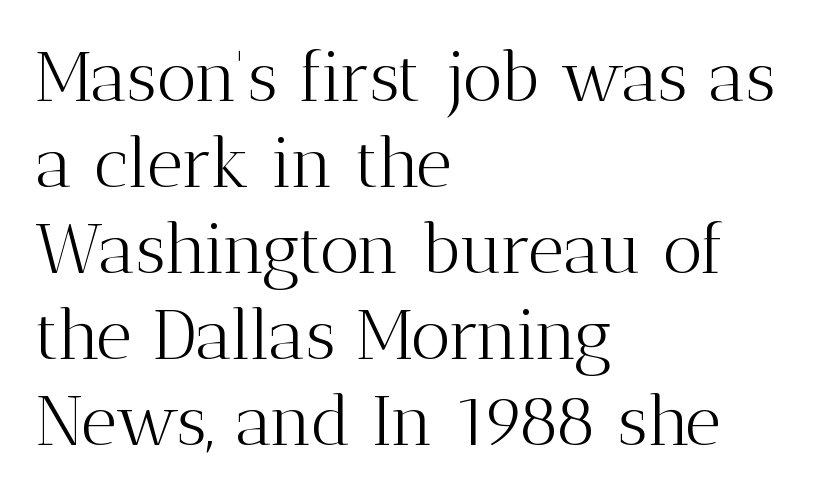
Descenders hang freely into open space. The passage shown is not bold in any degree. No italicization has been applied; the sample stays upright. These lines stack with their left ends in a neat column. This rendering leaves character spacing at its baseline value.
